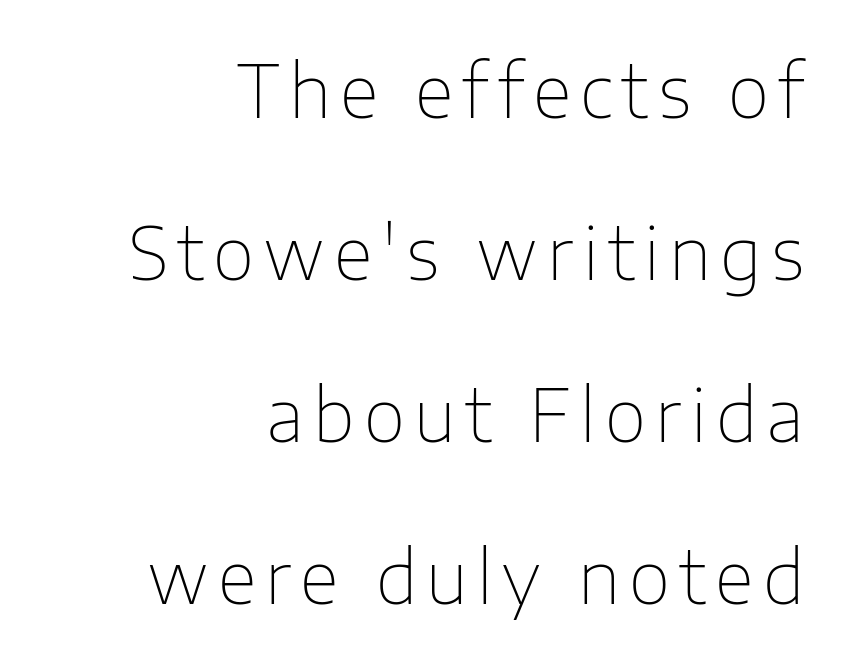
The image shows 72 px thin sans-serif type, upright; set right-aligned, loose line spacing (2.25x), not underlined; low stroke contrast and a medium x-height.
